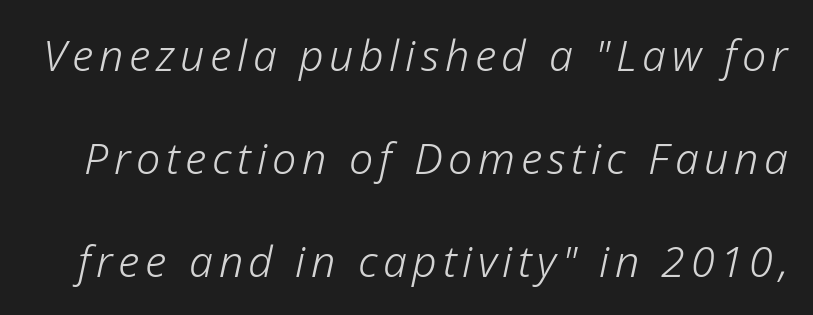
The image shows 43 px light type, italic (leaning right); set loose line spacing (2.39x), not underlined; low stroke contrast and a medium x-height.
